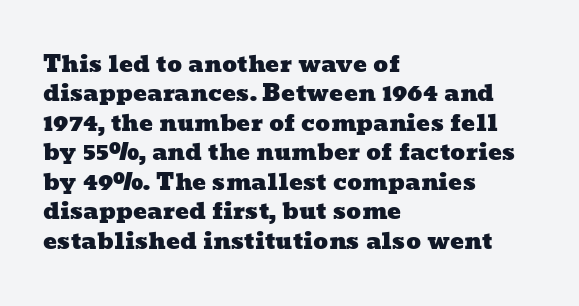
The image shows 23 px text type; set left-aligned, normal line spacing (1.28x), normal letter spacing, not underlined.
